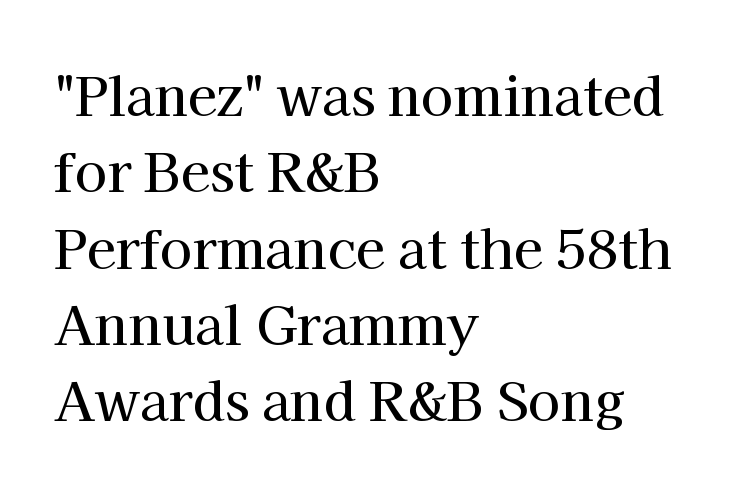
Does extra space separate the letters? No, they use regular spacing. The letters stand straight up with perfectly vertical stems. Note the varied advance widths — an 'i' is clearly narrower than an 'm'. Letters rest on an invisible, unmarked baseline. The rendering anchors every line to the left-hand side. The letters carry serifs — small finishing strokes at the ends of their stems.
